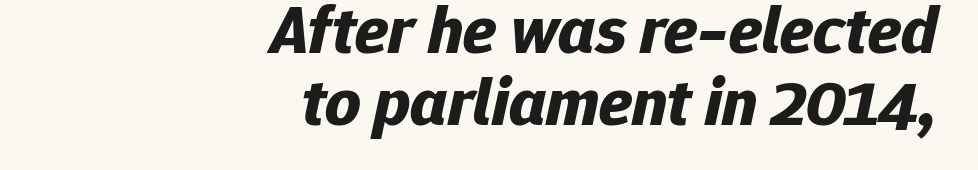
{"italic": "yes", "lean": "right", "slant_degrees": 12, "bold": "yes", "weight": "bold", "width": "normal", "stroke_contrast": "low", "x_height": "medium", "monospaced": "no", "underline": "no", "align": "right", "line_spacing": "tight", "line_spacing_ratio": 1.04, "letter_spacing": "normal", "letter_spacing_em": 0.0, "glyph_px": 69}
